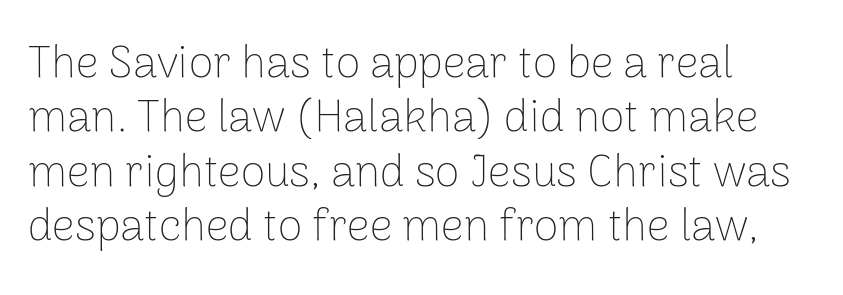
Q: Is the text bold? A: No.
Q: Is the text italic (slanted)? A: No, it is upright.
Q: Is the typeface a serif or a sans-serif typeface? A: Sans-serif.
Q: Is the text underlined? A: No.
Q: How is the paragraph aligned? A: Left-aligned.
Q: Is the spacing between letters normal or unusually wide? A: Normal.
Q: Width (condensed, normal, or wide)? A: Normal.
Q: Stroke contrast? A: Low.
Q: x-height? A: Medium.
Q: Monospaced? A: No.
